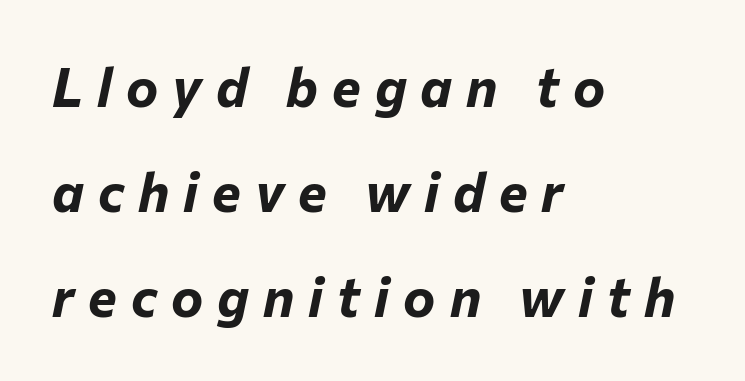
{"italic": "yes", "lean": "right", "slant_degrees": 12, "bold": "yes", "weight": "bold", "width": "normal", "stroke_contrast": "low", "x_height": "medium", "monospaced": "no", "underline": "no", "align": "left", "line_spacing": "loose", "line_spacing_ratio": 1.94, "letter_spacing": "wide", "letter_spacing_em": 0.26, "glyph_px": 54}
